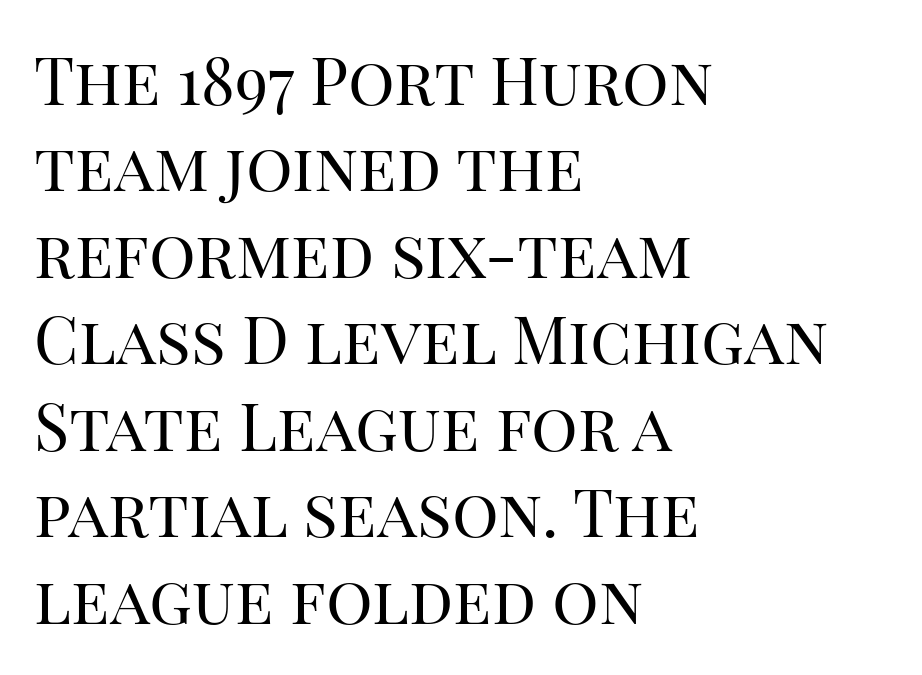
Q: Is the text bold? A: No.
Q: Is the text italic (slanted)? A: No, it is upright.
Q: Is the typeface a serif or a sans-serif typeface? A: Serif.
Q: Is the text underlined? A: No.
Q: How is the paragraph aligned? A: Left-aligned.
Q: Is the spacing between letters normal or unusually wide? A: Normal.
Q: Is the spacing between lines tight, normal or loose? A: Normal.
Q: Width (condensed, normal, or wide)? A: Normal.
Q: Stroke contrast? A: High.
Q: x-height? A: Large.
Q: Monospaced? A: No.
